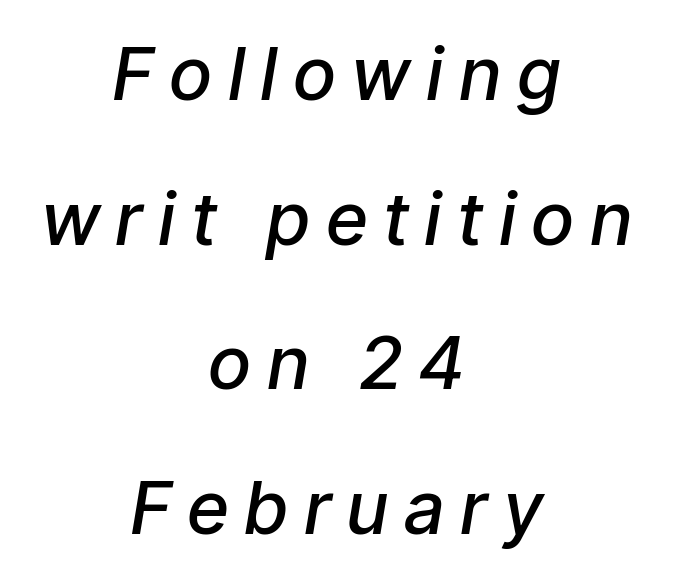
Horizontal bands of white between lines are thick stripes. Short and long lines alike share a common midpoint. Loose tracking; the words dissolve into strings of separated letters. Students, this is semibold: more ink than regular, less than bold. The face used here is proportionally spaced, like ordinary book or web type. Check the space under the baseline: it is left empty.
